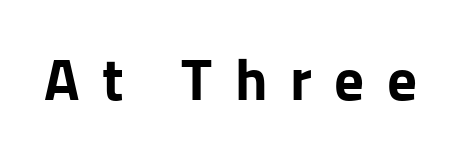
Q: Is the text bold? A: Yes.
Q: Is the text italic (slanted)? A: No, it is upright.
Q: Is the typeface a serif or a sans-serif typeface? A: Sans-serif.
Q: Is the text underlined? A: No.
Q: Is the spacing between letters normal or unusually wide? A: Unusually wide.
Q: Width (condensed, normal, or wide)? A: Normal.
Q: Stroke contrast? A: Low.
Q: x-height? A: Medium.
Q: Monospaced? A: No.
